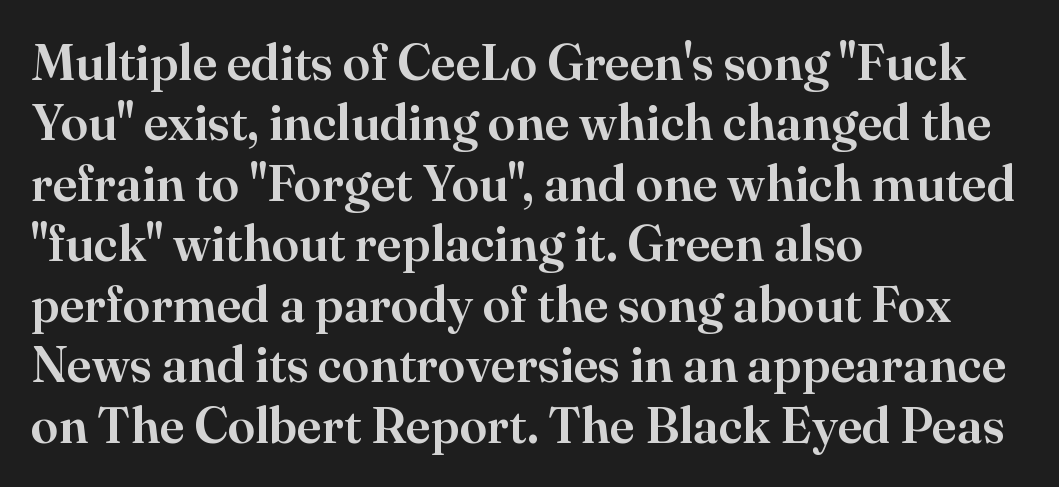
{"serif": "yes", "italic": "no", "width": "normal", "stroke_contrast": "high", "x_height": "small", "monospaced": "no", "underline": "no", "align": "left", "line_spacing_ratio": 1.21, "letter_spacing": "normal", "letter_spacing_em": 0.0, "glyph_px": 50}
